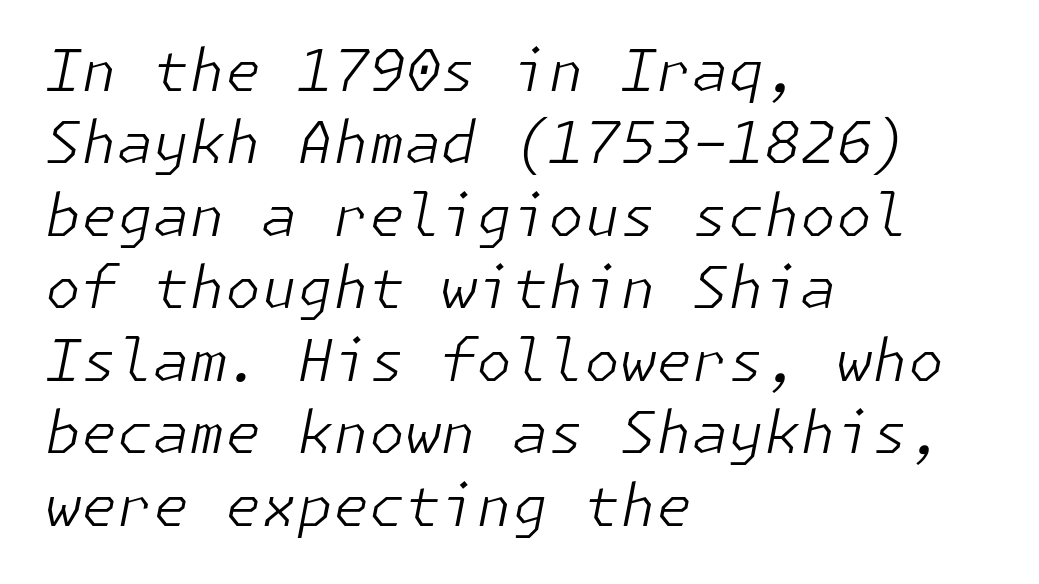
The image shows 58 px light type, italic (leaning right); set left-aligned, normal line spacing (1.25x), normal letter spacing, not underlined; low stroke contrast and a medium x-height.
